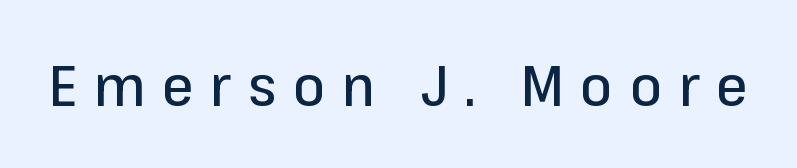
{"serif": "no", "italic": "no", "width": "normal", "stroke_contrast": "low", "x_height": "medium", "monospaced": "no", "underline": "no", "letter_spacing": "wide", "letter_spacing_em": 0.29, "glyph_px": 57}
